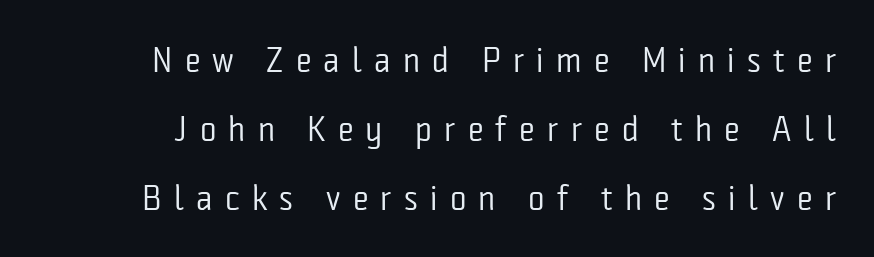
{"serif": "no", "italic": "no", "bold": "no", "weight": "regular", "width": "condensed", "stroke_contrast": "low", "x_height": "medium", "monospaced": "no", "underline": "no", "line_spacing": "loose", "line_spacing_ratio": 1.97, "letter_spacing": "wide", "letter_spacing_em": 0.35, "glyph_px": 35}
